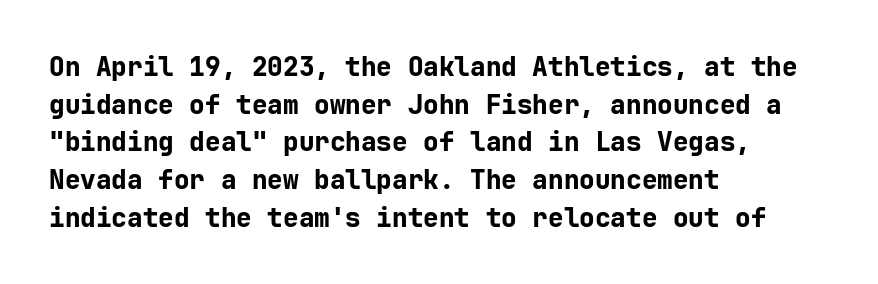
The image shows 26 px bold type, upright; set left-aligned, normal line spacing (1.45x), normal letter spacing, not underlined.
